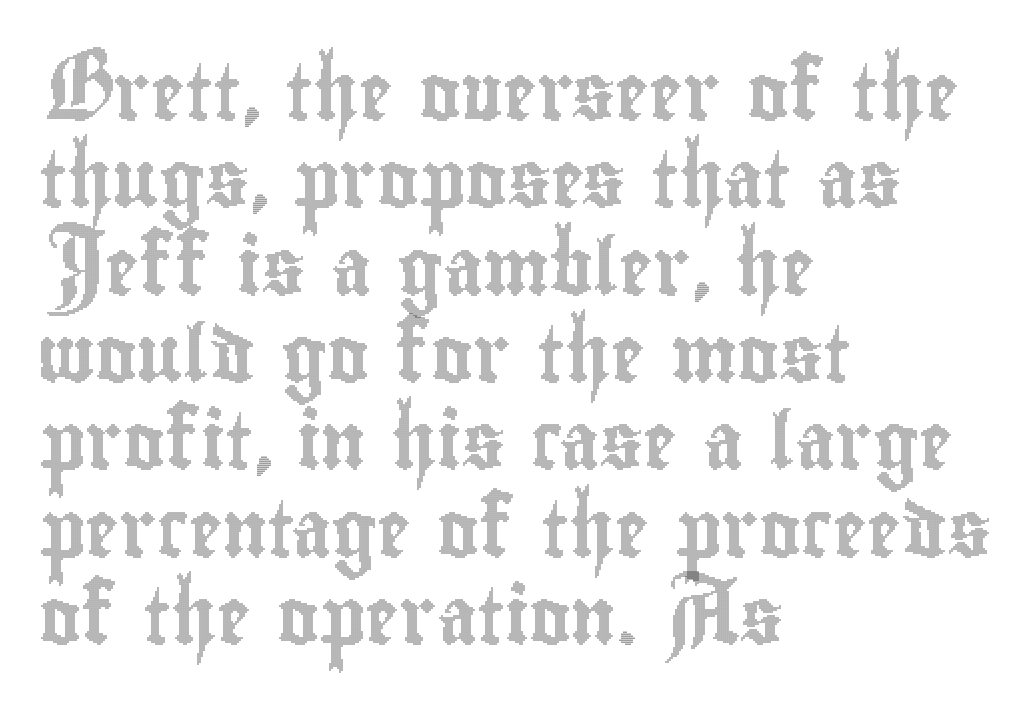
The image shows 56 px condensed type, upright; set left-aligned, normal line spacing (1.56x), normal letter spacing, not underlined; a small x-height.
